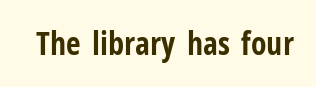
Q: Is the text bold? A: Yes.
Q: Is the text italic (slanted)? A: No, it is upright.
Q: Is the typeface a serif or a sans-serif typeface? A: Sans-serif.
Q: Is the text underlined? A: No.
Q: Is the spacing between letters normal or unusually wide? A: Normal.
Q: Width (condensed, normal, or wide)? A: Condensed.
Q: Stroke contrast? A: Low.
Q: x-height? A: Medium.
Q: Monospaced? A: No.
